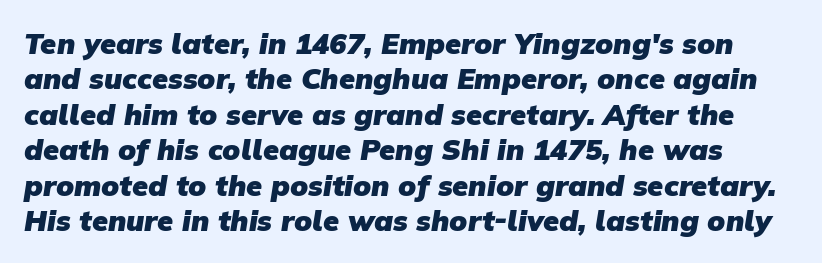
The image shows 29 px heavy sans-serif type; set line spacing 1.22x, normal letter spacing, not underlined; low stroke contrast and a medium x-height.
